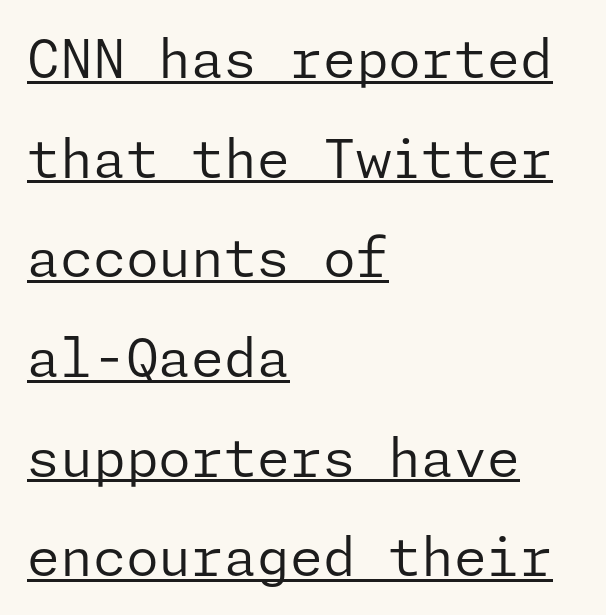
The image shows 53 px regular-weight sans-serif type, upright; set left-aligned, line spacing 1.88x, normal letter spacing, underlined; low stroke contrast and a medium x-height.
